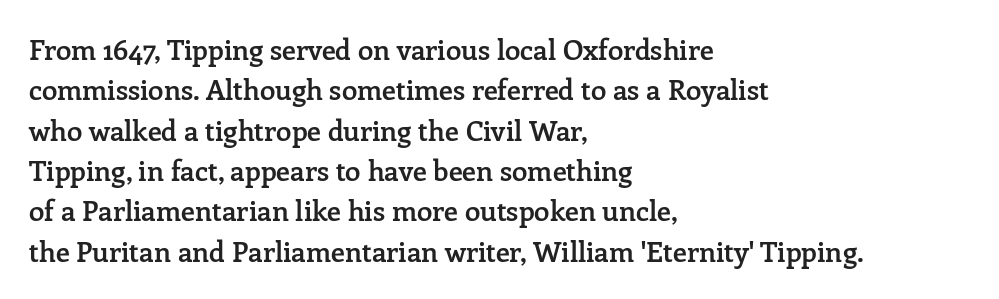
The image shows 28 px semibold serif type, upright; set left-aligned, normal line spacing (1.44x), normal letter spacing, not underlined; low stroke contrast and a medium x-height.
